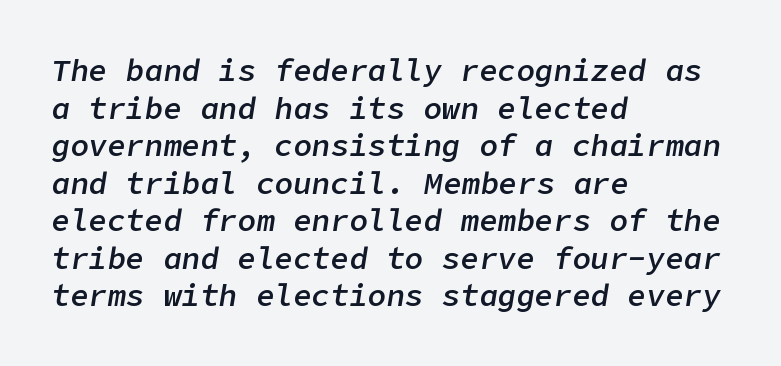
{"italic": "yes", "lean": "right", "slant_degrees": 9, "bold": "semi", "weight": "semibold", "width": "normal", "stroke_contrast": "low", "x_height": "medium", "underline": "no", "align": "left", "line_spacing_ratio": 1.21, "letter_spacing": "normal", "letter_spacing_em": 0.0, "glyph_px": 31}
